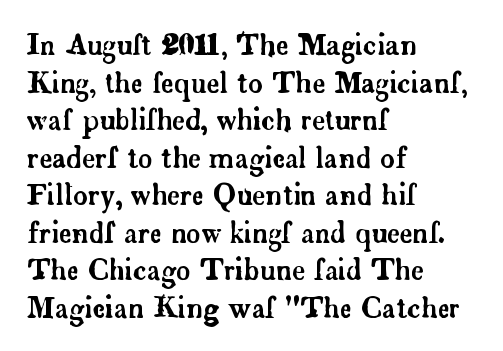
Q: Is the text italic (slanted)? A: No, it is upright.
Q: Is the typeface a serif or a sans-serif typeface? A: Serif.
Q: Is the text underlined? A: No.
Q: How is the paragraph aligned? A: Left-aligned.
Q: Is the spacing between letters normal or unusually wide? A: Normal.
Q: Is the spacing between lines tight, normal or loose? A: Normal.
Q: Width (condensed, normal, or wide)? A: Normal.
Q: Stroke contrast? A: Low.
Q: x-height? A: Small.
Q: Monospaced? A: No.
